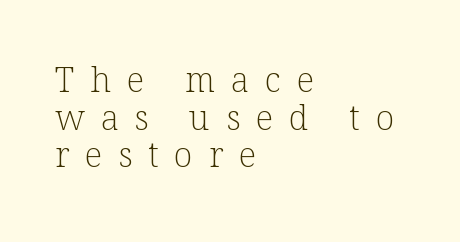
Q: Is the text bold? A: No.
Q: Is the text italic (slanted)? A: No, it is upright.
Q: Is the typeface a serif or a sans-serif typeface? A: Serif.
Q: Is the text underlined? A: No.
Q: How is the paragraph aligned? A: Left-aligned.
Q: Is the spacing between letters normal or unusually wide? A: Unusually wide.
Q: Is the spacing between lines tight, normal or loose? A: Tight.
Q: Width (condensed, normal, or wide)? A: Normal.
Q: Stroke contrast? A: Low.
Q: x-height? A: Medium.
Q: Monospaced? A: No.
